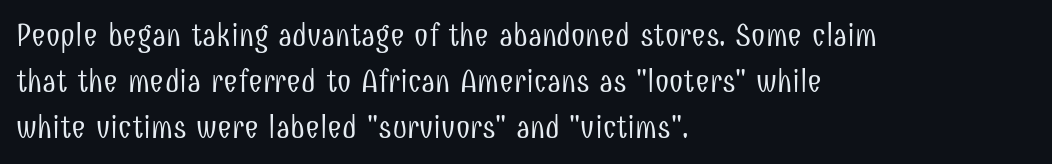
{"serif": "no", "italic": "no", "bold": "no", "weight": "light", "width": "condensed", "stroke_contrast": "low", "x_height": "medium", "monospaced": "no", "underline": "no", "align": "left", "line_spacing": "normal", "line_spacing_ratio": 1.44, "letter_spacing": "normal", "letter_spacing_em": 0.0, "glyph_px": 32}
